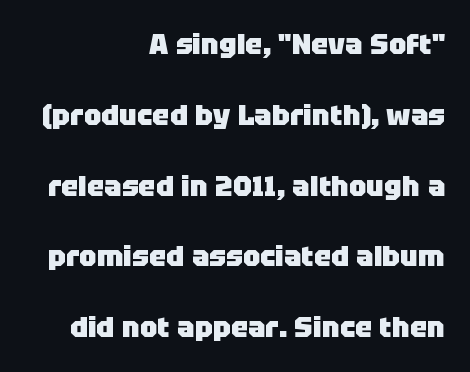
Typographic density is high because the face is bold. Characters remain perfectly vertical along every line. The rendering anchors every line to the right-hand side. This rendering features lettering with no underline. Do the characters align in a grid? No, the font is proportional.
